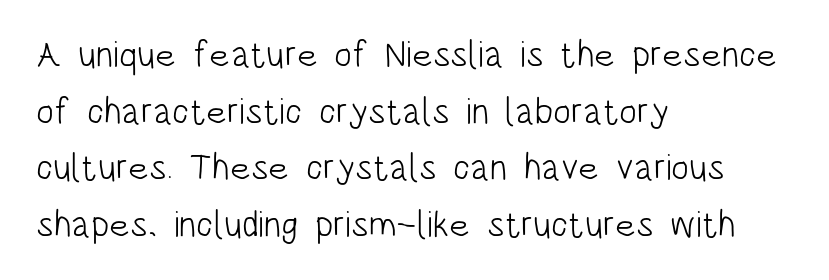
Vertical spacing — default. Does the copy run flush right? No — it runs flush left. The rendering keeps characters at their native spacing. If you drew a line through each stem, it would be perfectly vertical.
